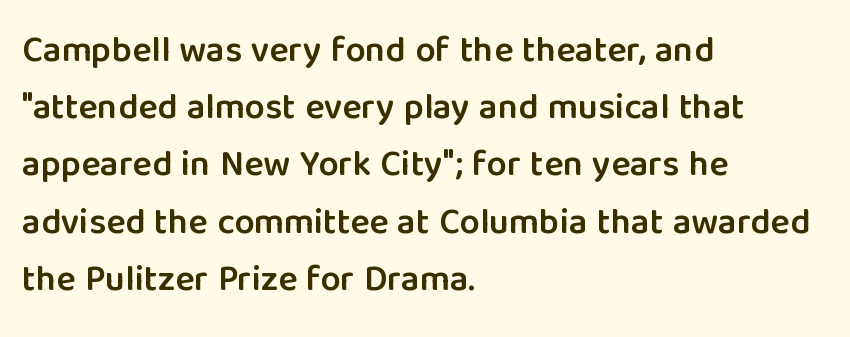
The specimen omits any rule beneath the text block's lines. How are the letters spaced? Ordinarily, with no added tracking. Look at the stroke-to-counter ratio: somewhat heavy, a semibold. The text block is weighted toward the left margin, trailing off unevenly rightward. Looks like regular typesetting: each glyph gets only the width it needs. The rendering shows plain stroke endings on the letterforms — a sans-serif design.
